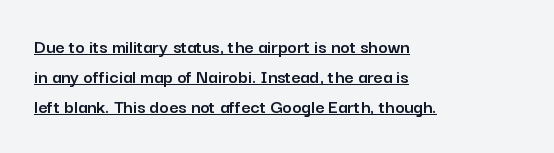
{"italic": "no", "underline": "yes", "align": "left", "line_spacing": "normal", "line_spacing_ratio": 1.49, "letter_spacing": "normal", "letter_spacing_em": 0.0, "glyph_px": 20}
